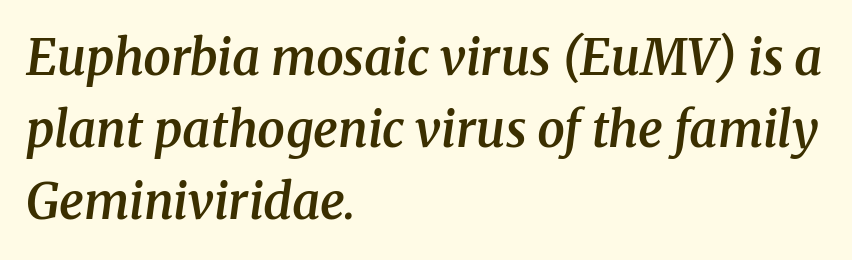
The image shows 49 px semibold serif type, italic (leaning right); set left-aligned, normal line spacing (1.47x), normal letter spacing, not underlined; medium stroke contrast and a medium x-height.
